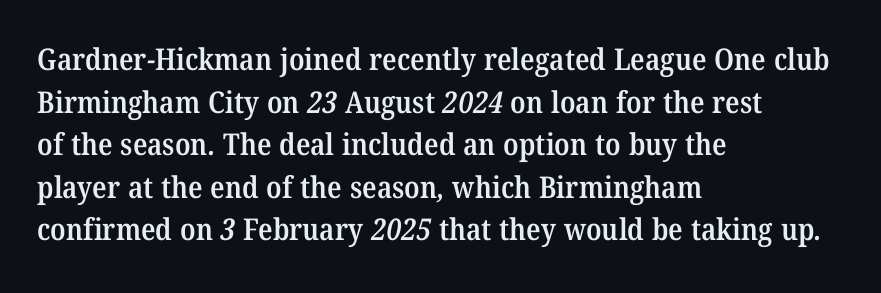
The image shows 30 px semibold serif type; set left-aligned, normal line spacing (1.42x), normal letter spacing, not underlined; medium stroke contrast and a medium x-height.
